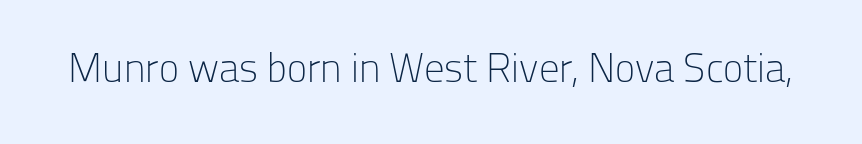
Q: Is the text bold? A: No.
Q: Is the text italic (slanted)? A: No, it is upright.
Q: Is the typeface a serif or a sans-serif typeface? A: Sans-serif.
Q: Is the text underlined? A: No.
Q: Is the spacing between letters normal or unusually wide? A: Normal.
Q: Width (condensed, normal, or wide)? A: Normal.
Q: Stroke contrast? A: Low.
Q: x-height? A: Medium.
Q: Monospaced? A: No.
